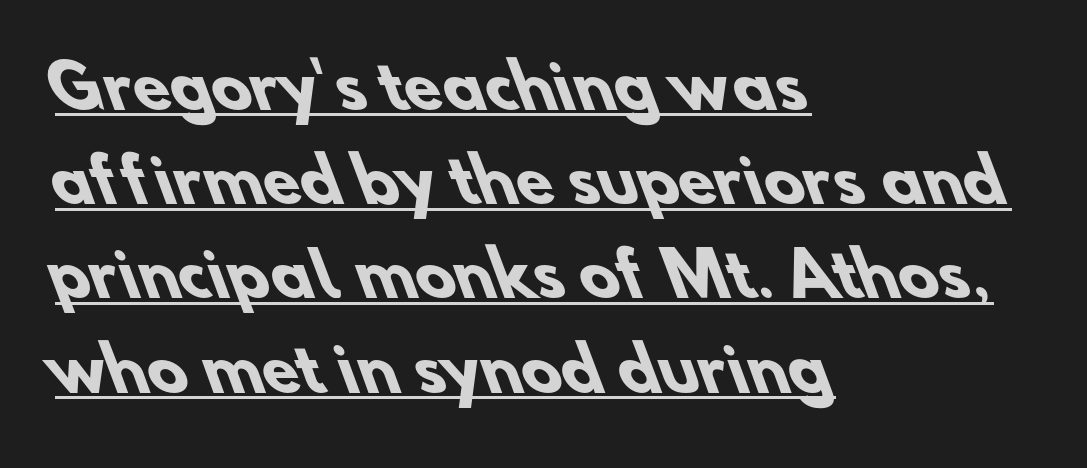
The image shows 60 px heavy sans-serif type; set left-aligned, normal line spacing (1.57x), normal letter spacing, underlined; low stroke contrast and a small x-height.
